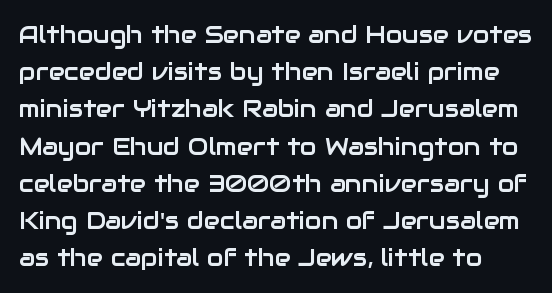
The image shows 24 px text type, upright; set normal line spacing (1.55x), normal letter spacing, not underlined.
